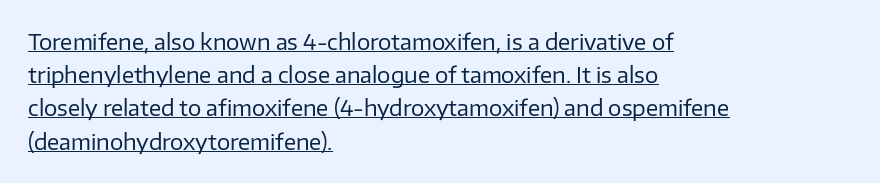
The image shows 21 px text type, upright; set left-aligned, normal line spacing (1.58x), normal letter spacing, underlined.
